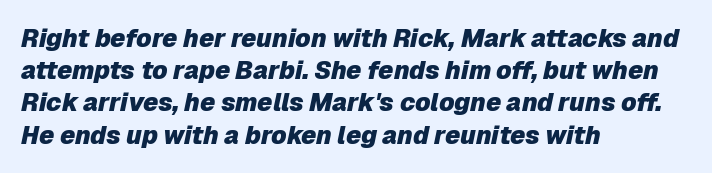
These lines sit exactly where default settings would place them. The letters are slanted; this is an italic face. What stands out about the letter spacing? Nothing — it is the standard amount. How heavy is the stroke? Heavy — this is a bold. The rag falls on the right side of this text block. The space beneath each line is pristine and unruled.
